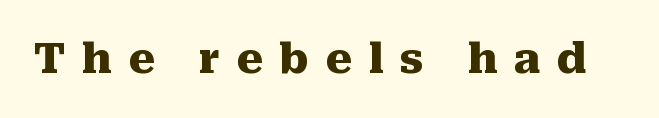
The image shows 42 px heavy serif type, upright; set unusually wide letter spacing (+0.39 em), not underlined; medium stroke contrast and a medium x-height.
